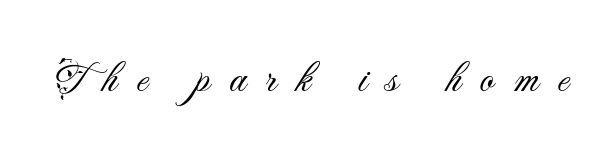
Q: Is the text bold? A: No.
Q: Is the text italic (slanted)? A: Yes.
Q: Is the typeface a serif or a sans-serif typeface? A: Sans-serif.
Q: Is the text underlined? A: No.
Q: Is the spacing between letters normal or unusually wide? A: Unusually wide.
Q: Width (condensed, normal, or wide)? A: Normal.
Q: Stroke contrast? A: Medium.
Q: x-height? A: Small.
Q: Monospaced? A: No.
